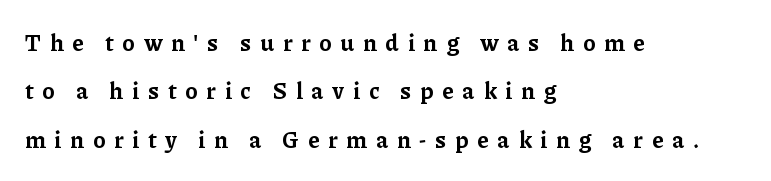
Q: Is the text bold? A: Yes.
Q: Is the text italic (slanted)? A: No, it is upright.
Q: Is the text underlined? A: No.
Q: How is the paragraph aligned? A: Left-aligned.
Q: Is the spacing between letters normal or unusually wide? A: Unusually wide.
Q: Is the spacing between lines tight, normal or loose? A: Loose.
